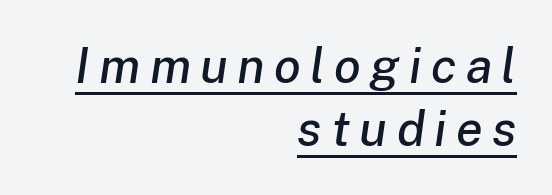
{"italic": "yes", "lean": "right", "slant_degrees": 8, "width": "normal", "stroke_contrast": "low", "x_height": "medium", "monospaced": "no", "underline": "yes", "align": "right", "line_spacing": "normal", "line_spacing_ratio": 1.29, "glyph_px": 49}
